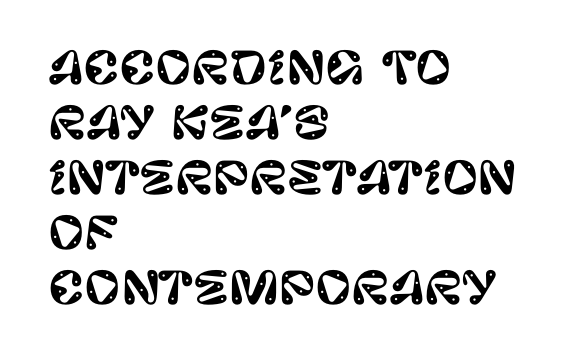
Q: Is the text italic (slanted)? A: Yes.
Q: Is the typeface a serif or a sans-serif typeface? A: Sans-serif.
Q: Is the text underlined? A: No.
Q: How is the paragraph aligned? A: Left-aligned.
Q: Is the spacing between letters normal or unusually wide? A: Normal.
Q: Is the spacing between lines tight, normal or loose? A: Normal.
Q: Width (condensed, normal, or wide)? A: Normal.
Q: Stroke contrast? A: Low.
Q: x-height? A: Large.
Q: Monospaced? A: No.
